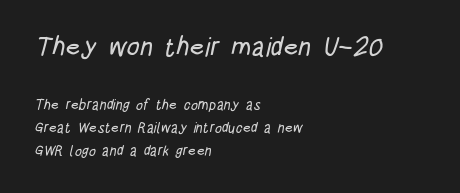
{"underline": "no", "align": "left", "line_spacing": "normal", "line_spacing_ratio": 1.64, "letter_spacing": "normal", "letter_spacing_em": 0.0, "larger_block": "first", "size_ratio": 1.86, "glyph_px": 26}
